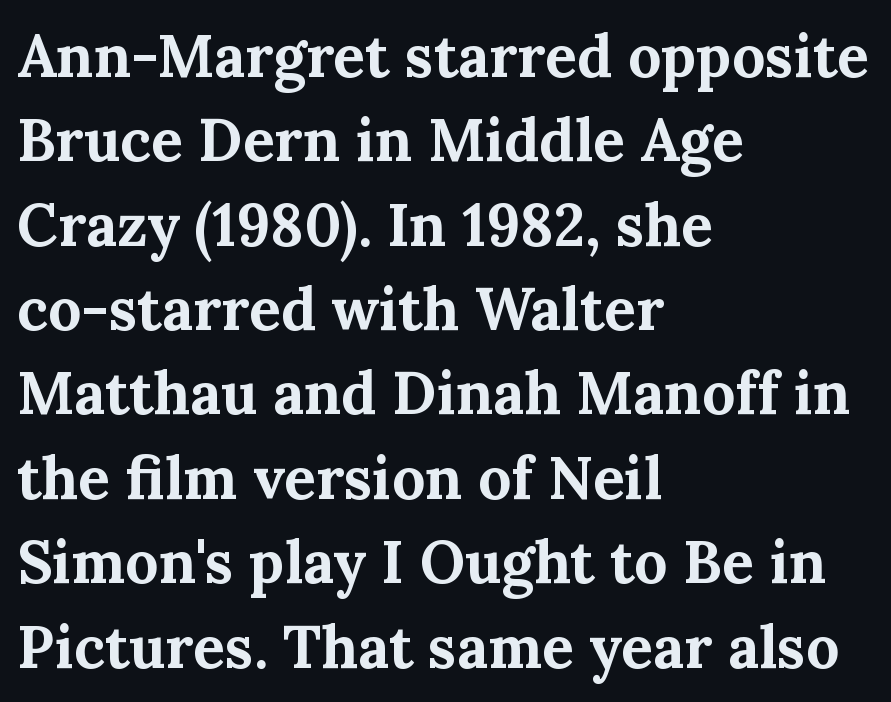
The passage shown is typeset with a serif family. Compared with a centered layout, this one pins lines to the left instead. A typesetter would call this zero additional tracking. Quick note: not italic, upright. Think of a printed novel: that variable character pitch is what you see here.
